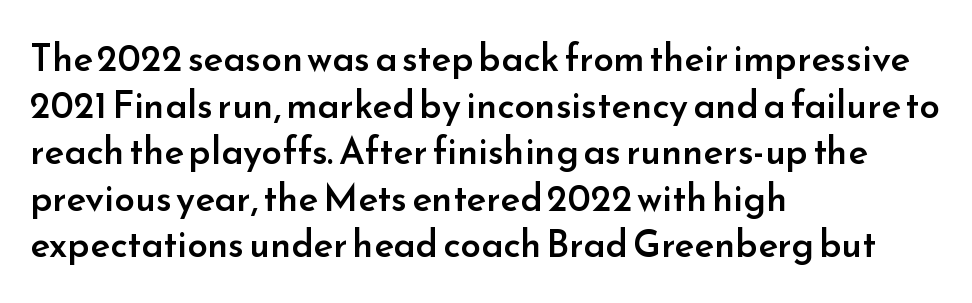
The image shows 37 px semibold sans-serif type, upright; set left-aligned, normal line spacing (1.26x), normal letter spacing, not underlined; low stroke contrast and a small x-height.
